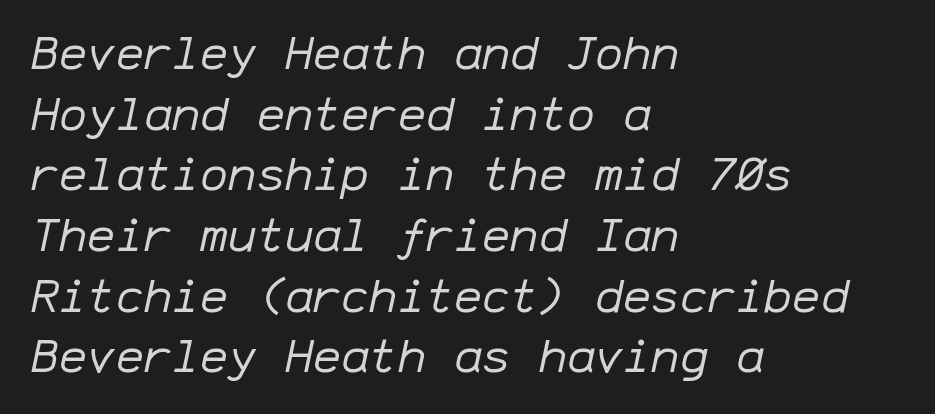
{"italic": "yes", "lean": "right", "slant_degrees": 12, "bold": "no", "weight": "regular", "width": "normal", "stroke_contrast": "low", "x_height": "medium", "monospaced": "yes", "underline": "no", "align": "left", "line_spacing": "normal", "line_spacing_ratio": 1.29, "letter_spacing": "normal", "letter_spacing_em": 0.0, "glyph_px": 47}
